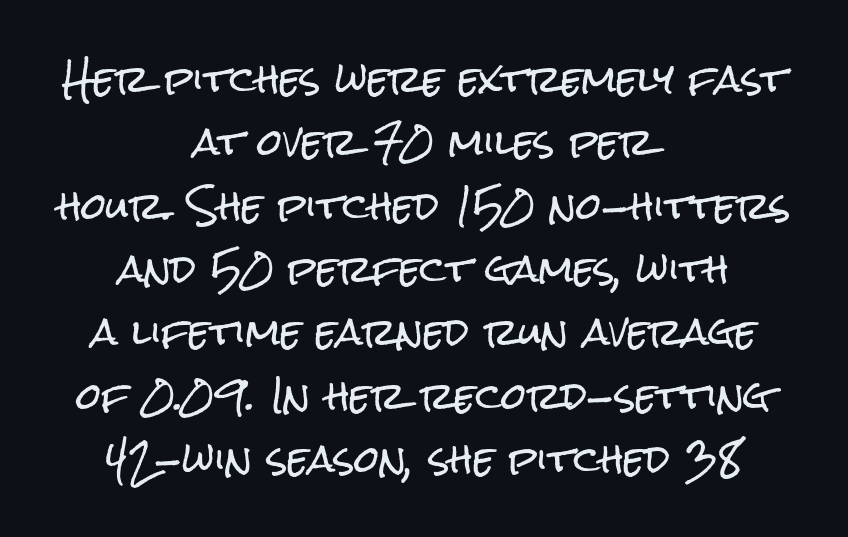
Q: Is the text italic (slanted)? A: No, it is upright.
Q: Is the typeface a serif or a sans-serif typeface? A: Sans-serif.
Q: Is the text underlined? A: No.
Q: How is the paragraph aligned? A: Centered.
Q: Is the spacing between letters normal or unusually wide? A: Normal.
Q: Width (condensed, normal, or wide)? A: Condensed.
Q: Stroke contrast? A: Low.
Q: x-height? A: Medium.
Q: Monospaced? A: No.
